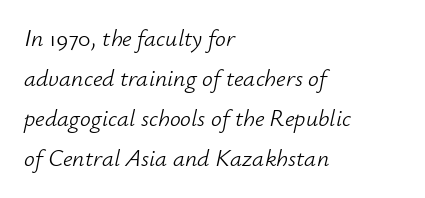
Q: Is the text bold? A: No.
Q: Is the text italic (slanted)? A: Yes, it leans right by about 12 degrees.
Q: Is the text underlined? A: No.
Q: How is the paragraph aligned? A: Left-aligned.
Q: Is the spacing between letters normal or unusually wide? A: Normal.
Q: Is the spacing between lines tight, normal or loose? A: Normal.
